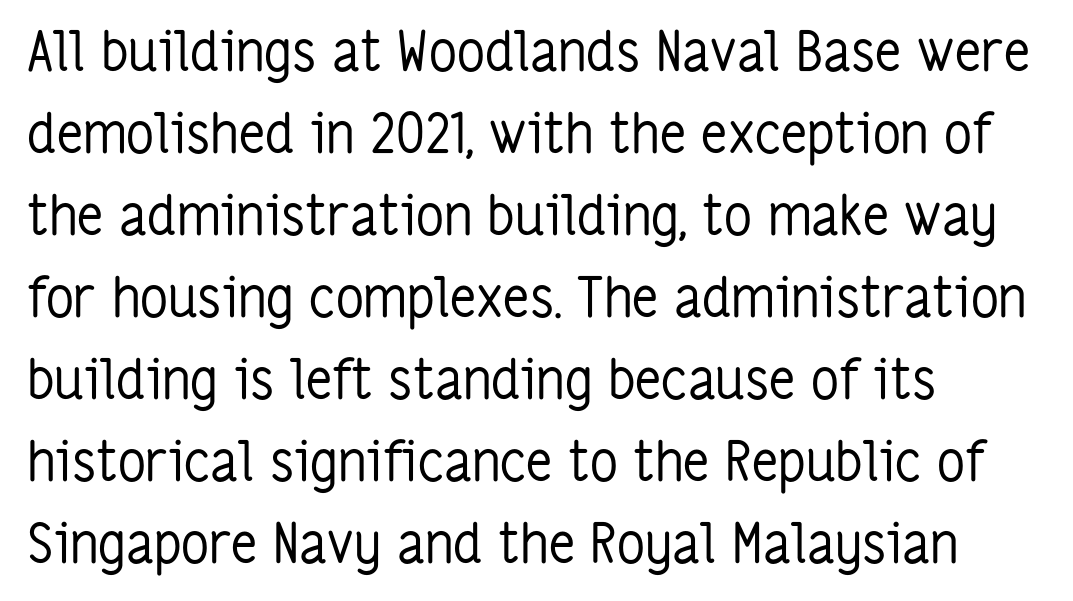
{"serif": "no", "italic": "no", "bold": "no", "weight": "regular", "width": "condensed", "stroke_contrast": "low", "x_height": "medium", "monospaced": "no", "underline": "no", "align": "left", "line_spacing": "normal", "line_spacing_ratio": 1.49, "letter_spacing": "normal", "letter_spacing_em": 0.0, "glyph_px": 55}
